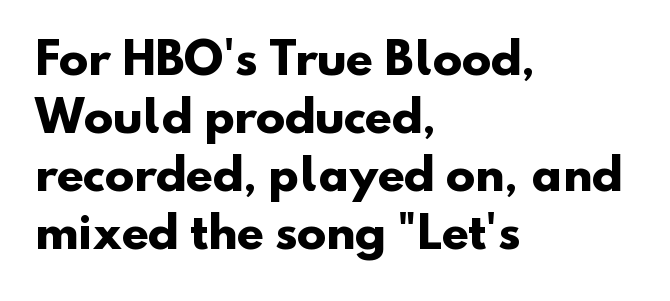
Q: Is the text bold? A: Yes.
Q: Is the typeface a serif or a sans-serif typeface? A: Sans-serif.
Q: Is the text underlined? A: No.
Q: How is the paragraph aligned? A: Left-aligned.
Q: Is the spacing between letters normal or unusually wide? A: Normal.
Q: Is the spacing between lines tight, normal or loose? A: Normal.
Q: Width (condensed, normal, or wide)? A: Normal.
Q: Stroke contrast? A: Low.
Q: x-height? A: Small.
Q: Monospaced? A: No.
